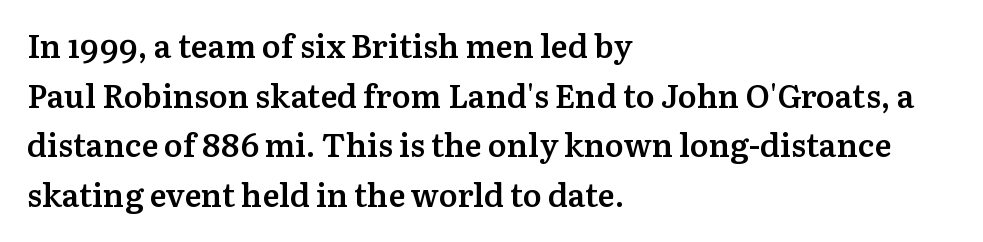
{"serif": "yes", "italic": "no", "bold": "semi", "weight": "semibold", "width": "normal", "stroke_contrast": "medium", "x_height": "medium", "monospaced": "no", "underline": "no", "align": "left", "line_spacing": "normal", "line_spacing_ratio": 1.55, "letter_spacing": "normal", "letter_spacing_em": 0.0, "glyph_px": 32}
